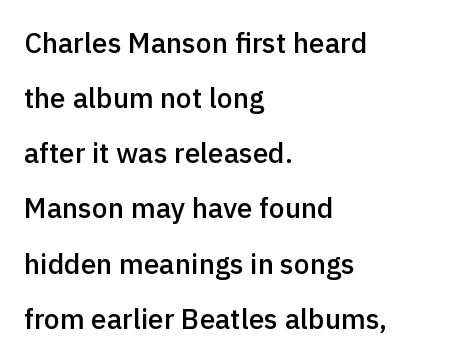
The image shows 28 px semibold sans-serif type, upright; set left-aligned, loose line spacing (1.97x), normal letter spacing, not underlined; a medium x-height.
